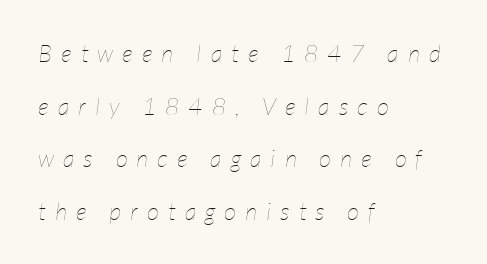
Vertical stems look standard width or narrower in stroke. This sample uses expanded letter spacing, leaving extra air between glyphs. In terms of leading, this rendering errs on the spacious side. Each row of text sits above clean, open space.
